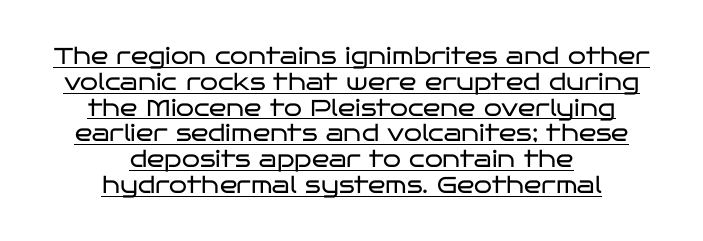
{"italic": "no", "bold": "no", "underline": "yes", "align": "center", "line_spacing": "tight", "line_spacing_ratio": 1.12, "letter_spacing": "normal", "letter_spacing_em": 0.0, "glyph_px": 23}
